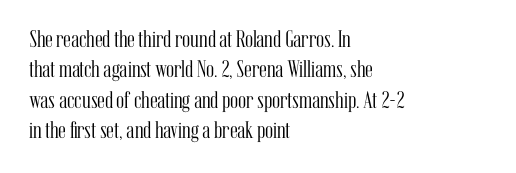
Q: Is the text bold? A: No.
Q: Is the text italic (slanted)? A: No, it is upright.
Q: Is the text underlined? A: No.
Q: How is the paragraph aligned? A: Left-aligned.
Q: Is the spacing between letters normal or unusually wide? A: Normal.
Q: Is the spacing between lines tight, normal or loose? A: Normal.
